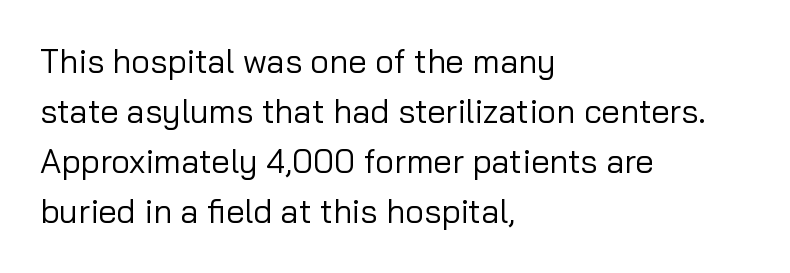
Q: Is the text bold? A: No.
Q: Is the text italic (slanted)? A: No, it is upright.
Q: Is the typeface a serif or a sans-serif typeface? A: Sans-serif.
Q: Is the text underlined? A: No.
Q: How is the paragraph aligned? A: Left-aligned.
Q: Is the spacing between letters normal or unusually wide? A: Normal.
Q: Is the spacing between lines tight, normal or loose? A: Normal.
Q: Width (condensed, normal, or wide)? A: Normal.
Q: Stroke contrast? A: Low.
Q: x-height? A: Medium.
Q: Monospaced? A: No.
